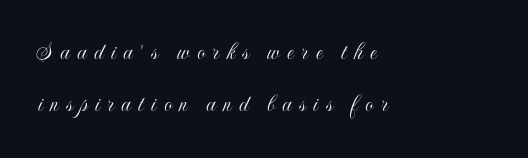
Q: Is the text italic (slanted)? A: Yes.
Q: Is the text underlined? A: No.
Q: How is the paragraph aligned? A: Left-aligned.
Q: Is the spacing between letters normal or unusually wide? A: Unusually wide.
Q: Is the spacing between lines tight, normal or loose? A: Loose.
